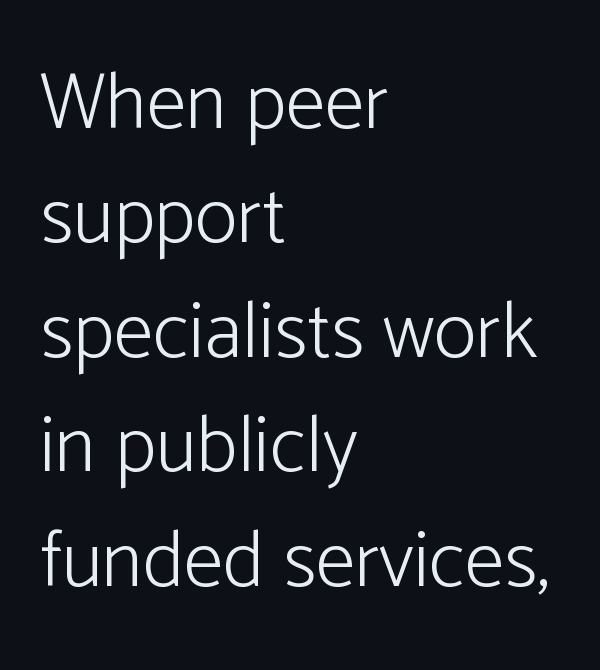
Q: Is the text bold? A: No.
Q: Is the text italic (slanted)? A: No, it is upright.
Q: Is the typeface a serif or a sans-serif typeface? A: Sans-serif.
Q: Is the text underlined? A: No.
Q: How is the paragraph aligned? A: Left-aligned.
Q: Is the spacing between letters normal or unusually wide? A: Normal.
Q: Is the spacing between lines tight, normal or loose? A: Normal.
Q: Width (condensed, normal, or wide)? A: Normal.
Q: Stroke contrast? A: Low.
Q: x-height? A: Medium.
Q: Monospaced? A: No.
